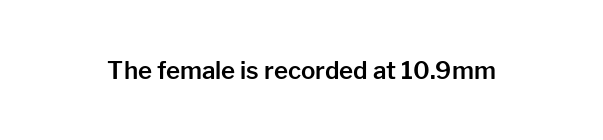
The image shows 24 px text type, upright; set normal letter spacing, not underlined.
